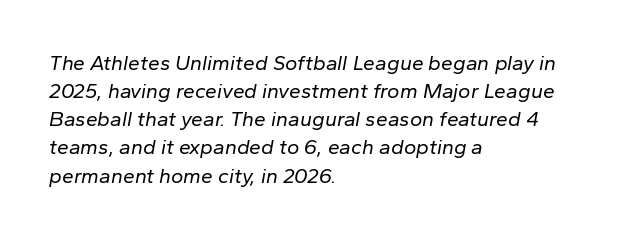
Q: Is the text bold? A: No.
Q: Is the text italic (slanted)? A: Yes, it leans right by about 10 degrees.
Q: Is the text underlined? A: No.
Q: How is the paragraph aligned? A: Left-aligned.
Q: Is the spacing between letters normal or unusually wide? A: Normal.
Q: Is the spacing between lines tight, normal or loose? A: Normal.
